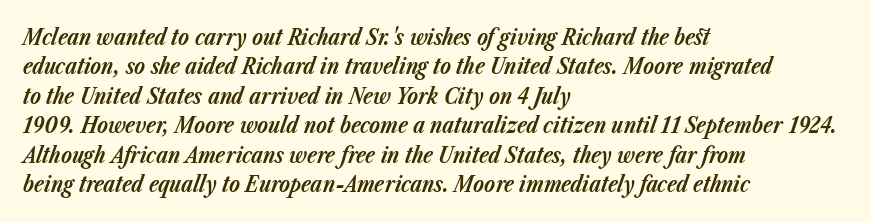
The image shows 22 px bold type, italic (leaning right); set left-aligned, normal line spacing (1.34x), normal letter spacing, not underlined.
